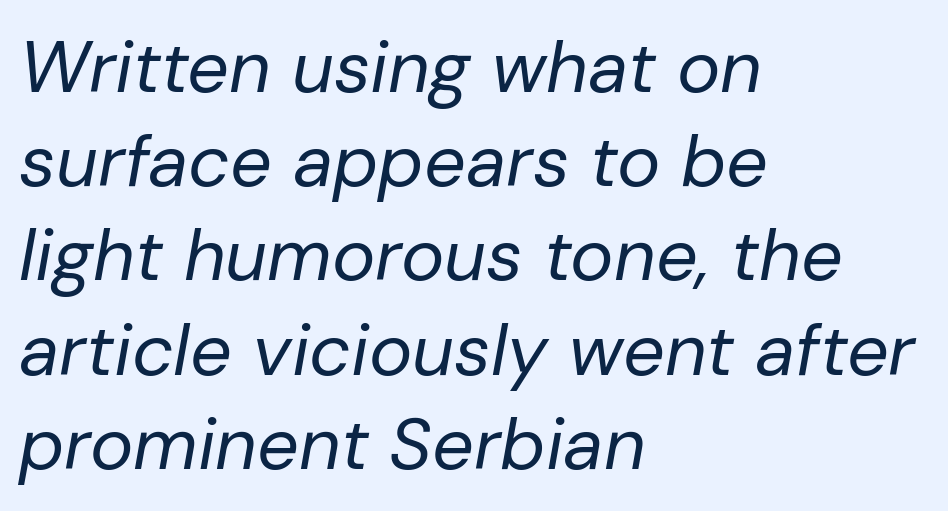
Q: Is the text bold? A: No.
Q: Is the text italic (slanted)? A: Yes, it leans right by about 10 degrees.
Q: Is the text underlined? A: No.
Q: How is the paragraph aligned? A: Left-aligned.
Q: Is the spacing between letters normal or unusually wide? A: Normal.
Q: Is the spacing between lines tight, normal or loose? A: Normal.
Q: Width (condensed, normal, or wide)? A: Normal.
Q: Stroke contrast? A: Low.
Q: x-height? A: Medium.
Q: Monospaced? A: No.
